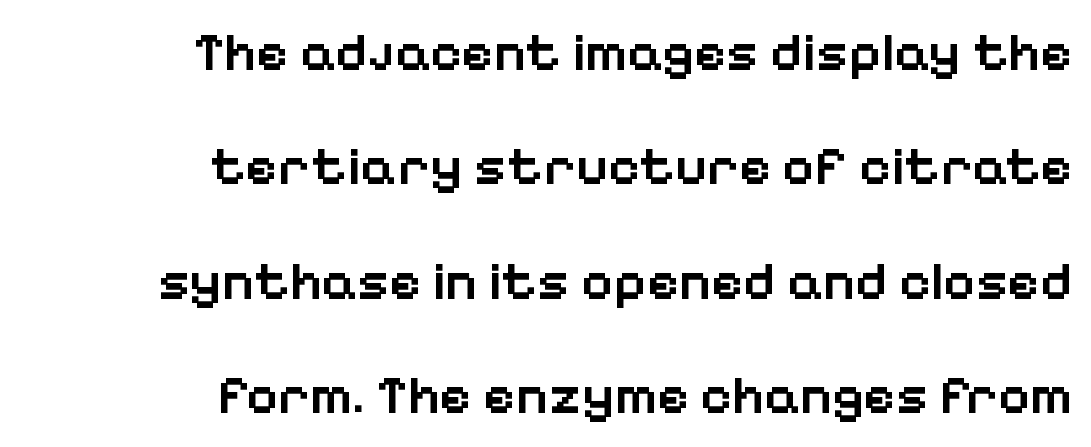
Q: Is the text bold? A: Semi-bold.
Q: Is the text italic (slanted)? A: No, it is upright.
Q: Is the typeface a serif or a sans-serif typeface? A: Sans-serif.
Q: Is the text underlined? A: No.
Q: How is the paragraph aligned? A: Right-aligned.
Q: Is the spacing between letters normal or unusually wide? A: Normal.
Q: Is the spacing between lines tight, normal or loose? A: Loose.
Q: Width (condensed, normal, or wide)? A: Normal.
Q: Stroke contrast? A: Low.
Q: x-height? A: Medium.
Q: Monospaced? A: No.
